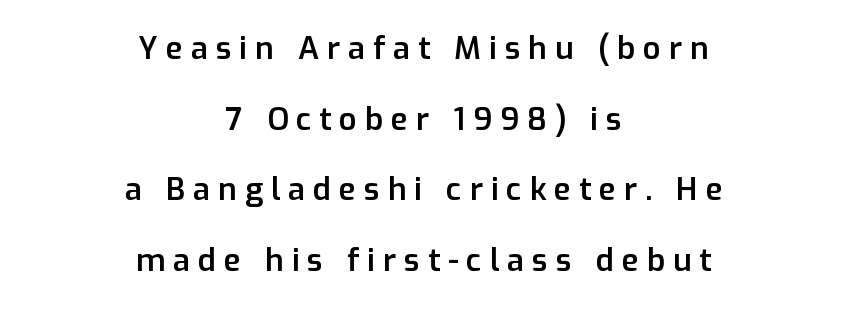
The designer dialed line spacing up above the default. Descender tails drop into unmarked territory. This rendering uses center alignment, leaving both contours irregular but symmetric. Nope, not italic — everything's standing straight.
